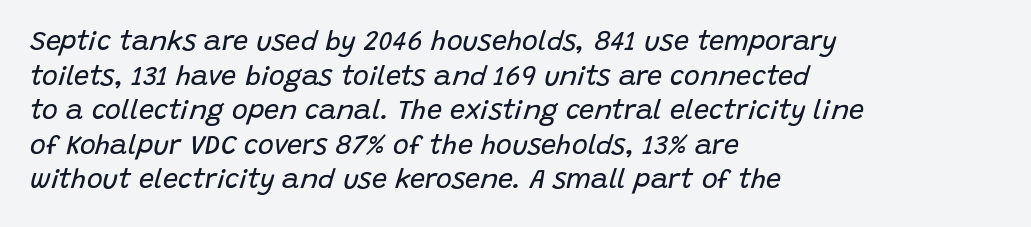
The image shows 27 px text type, italic (leaning right); set left-aligned, normal line spacing (1.28x), normal letter spacing, not underlined.
